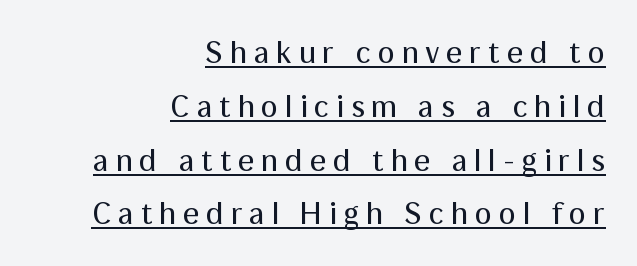
{"serif": "no", "italic": "no", "bold": "no", "weight": "regular", "width": "normal", "stroke_contrast": "medium", "x_height": "medium", "monospaced": "no", "underline": "yes", "align": "right", "line_spacing": "normal", "line_spacing_ratio": 1.68, "letter_spacing": "wide", "letter_spacing_em": 0.21, "glyph_px": 32}
